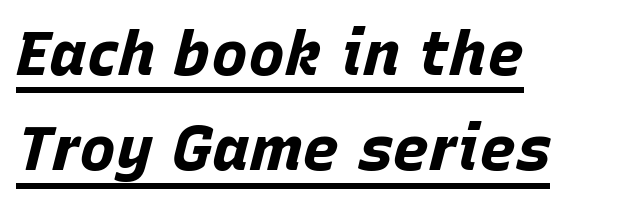
Each letter keeps its own natural width here, so spacing adapts to shape. Check the space under the baseline: a stroke is drawn there. Pretty heavy lettering here — definitely bold. Is the letter spacing exaggerated? No — it looks like the ordinary default. Baseline-to-baseline distance is the conventional proportion of letter height. Each line starts at the same left margin while the right side varies.
